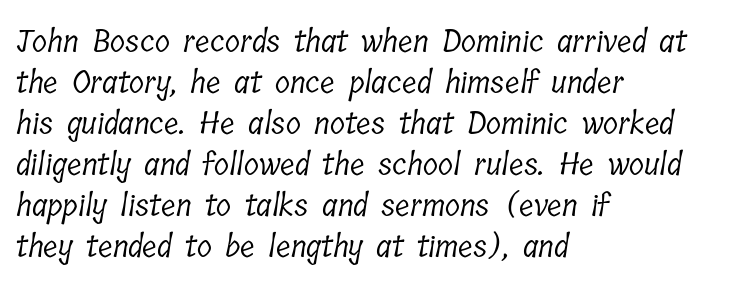
Q: Is the text bold? A: No.
Q: Is the typeface a serif or a sans-serif typeface? A: Serif.
Q: Is the text underlined? A: No.
Q: How is the paragraph aligned? A: Left-aligned.
Q: Is the spacing between letters normal or unusually wide? A: Normal.
Q: Is the spacing between lines tight, normal or loose? A: Normal.
Q: Width (condensed, normal, or wide)? A: Condensed.
Q: Stroke contrast? A: Low.
Q: x-height? A: Medium.
Q: Monospaced? A: No.
